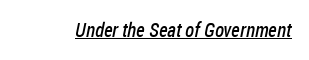
The image shows 20 px text type; set normal letter spacing, underlined.
